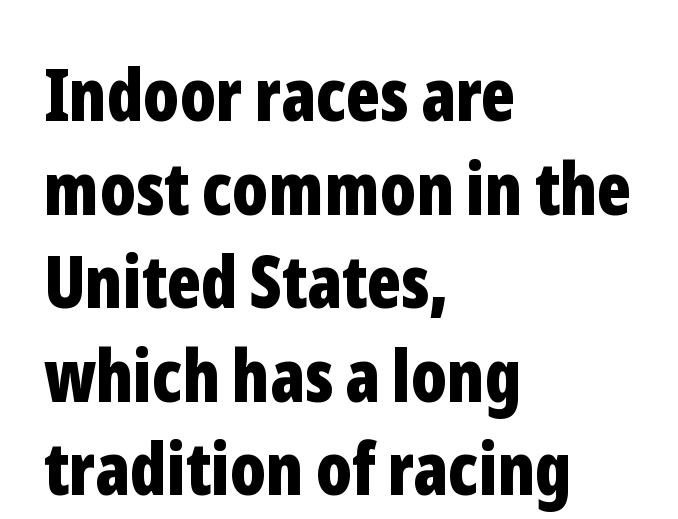
Q: Is the text bold? A: Yes.
Q: Is the text italic (slanted)? A: No, it is upright.
Q: Is the typeface a serif or a sans-serif typeface? A: Sans-serif.
Q: Is the text underlined? A: No.
Q: How is the paragraph aligned? A: Left-aligned.
Q: Is the spacing between letters normal or unusually wide? A: Normal.
Q: Is the spacing between lines tight, normal or loose? A: Normal.
Q: Width (condensed, normal, or wide)? A: Condensed.
Q: Stroke contrast? A: Low.
Q: x-height? A: Medium.
Q: Monospaced? A: No.
